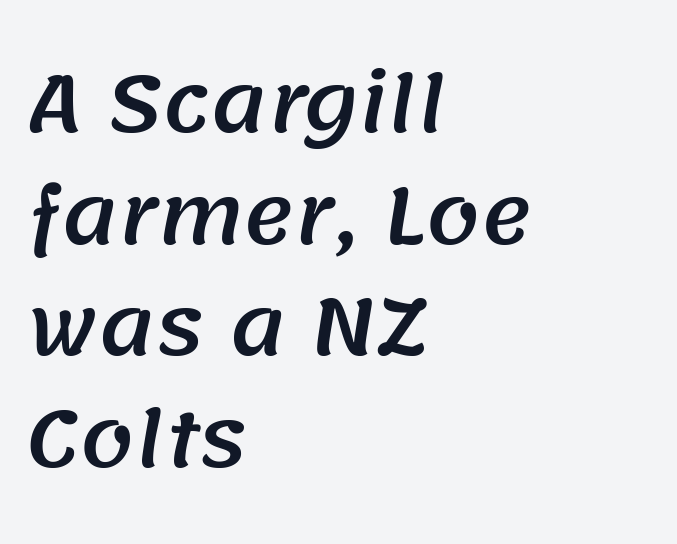
Leading matches the norm, producing a regular column. A sans-serif font was chosen for this passage. Nothing unusual about the tracking: characters are spaced as the font intends. The passage shown is not underscored anywhere. The paragraph shown leans on its left margin. You could not count columns in this text — the font is proportionally spaced.
